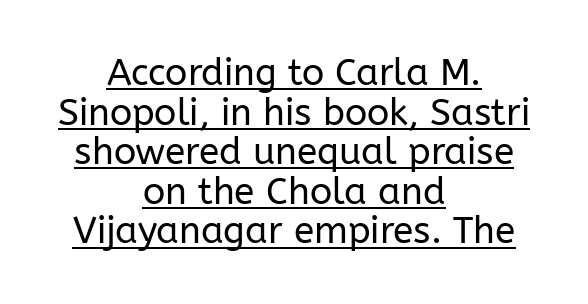
Q: Is the text bold? A: No.
Q: Is the text italic (slanted)? A: No, it is upright.
Q: Is the typeface a serif or a sans-serif typeface? A: Sans-serif.
Q: Is the text underlined? A: Yes.
Q: How is the paragraph aligned? A: Centered.
Q: Is the spacing between letters normal or unusually wide? A: Normal.
Q: Is the spacing between lines tight, normal or loose? A: Tight.
Q: Width (condensed, normal, or wide)? A: Normal.
Q: Stroke contrast? A: Low.
Q: x-height? A: Medium.
Q: Monospaced? A: No.
